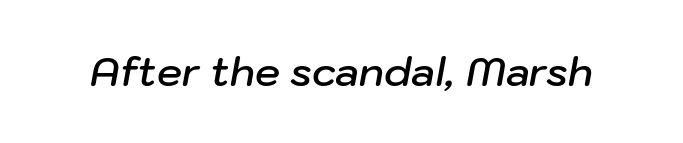
Q: Is the text bold? A: Semi-bold.
Q: Is the text italic (slanted)? A: Yes, it leans right by about 10 degrees.
Q: Is the text underlined? A: No.
Q: Is the spacing between letters normal or unusually wide? A: Normal.
Q: Width (condensed, normal, or wide)? A: Normal.
Q: Stroke contrast? A: Low.
Q: x-height? A: Medium.
Q: Monospaced? A: No.
